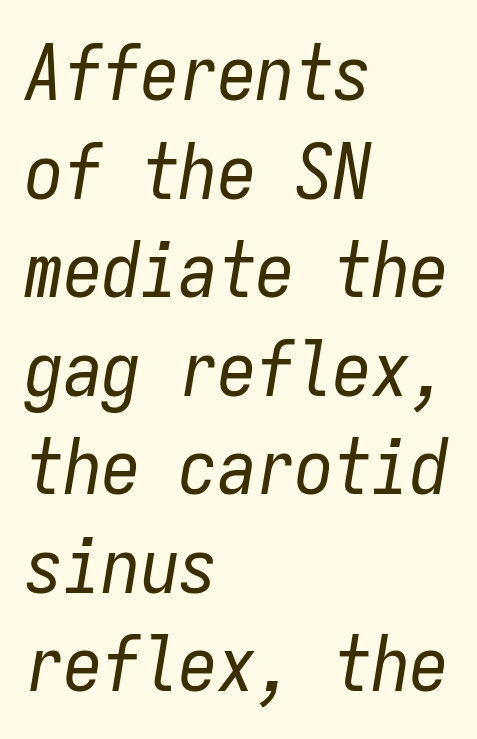
The passage shown leans; its letterforms are oblique. These lines are rendered in a fixed-pitch font. Compared with a typical body face, this is equally light or lighter still. If you measured baseline to baseline, you'd find a middling distance. Bare-footed words on every line. The rag falls on the right side of this text block.
